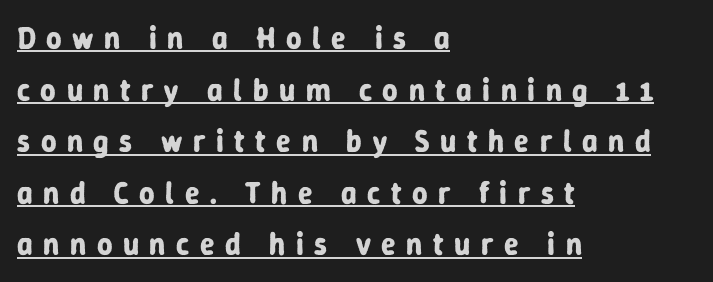
The image shows 30 px bold sans-serif type, upright; set left-aligned, line spacing 1.72x, unusually wide letter spacing (+0.35 em), underlined; low stroke contrast and a medium x-height.
